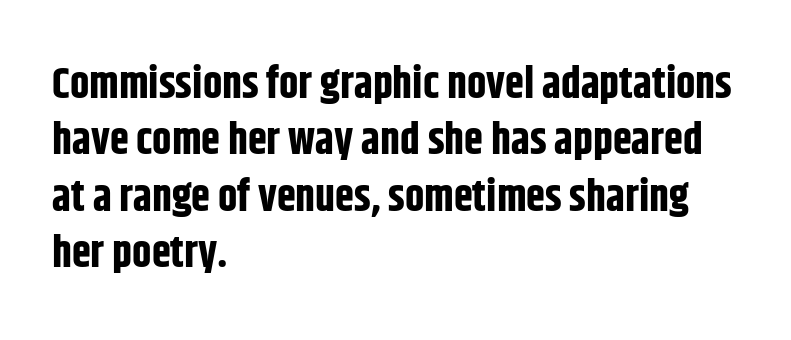
{"serif": "no", "italic": "no", "bold": "yes", "weight": "bold", "width": "condensed", "stroke_contrast": "low", "x_height": "large", "monospaced": "no", "underline": "no", "align": "left", "line_spacing": "normal", "line_spacing_ratio": 1.31, "letter_spacing": "normal", "letter_spacing_em": 0.0, "glyph_px": 43}
